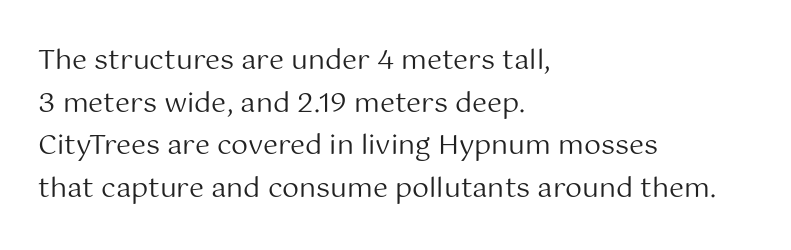
The ragged edge is on the right, which tells us the setting is flush left. Vertical strokes here are truly vertical. Heaviness? Minimal to ordinary, like unemphasized prose. Lines of text with bare space underneath.
